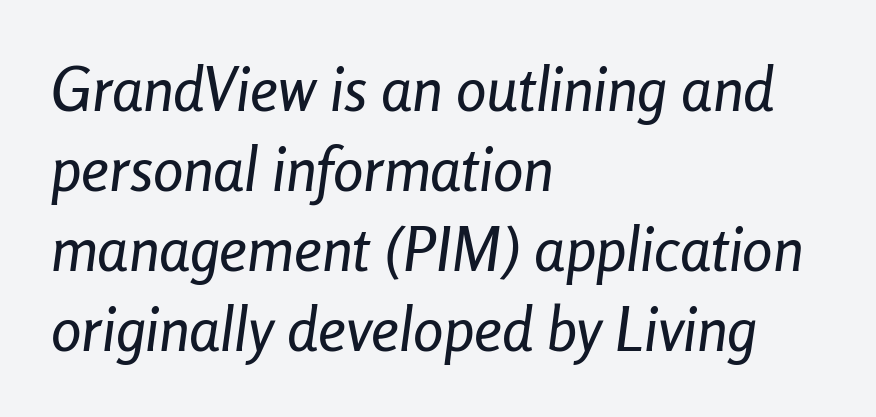
{"italic": "yes", "lean": "right", "slant_degrees": 8, "width": "condensed", "stroke_contrast": "low", "x_height": "medium", "monospaced": "no", "underline": "no", "align": "left", "line_spacing": "normal", "line_spacing_ratio": 1.31, "letter_spacing": "normal", "letter_spacing_em": 0.0, "glyph_px": 61}
